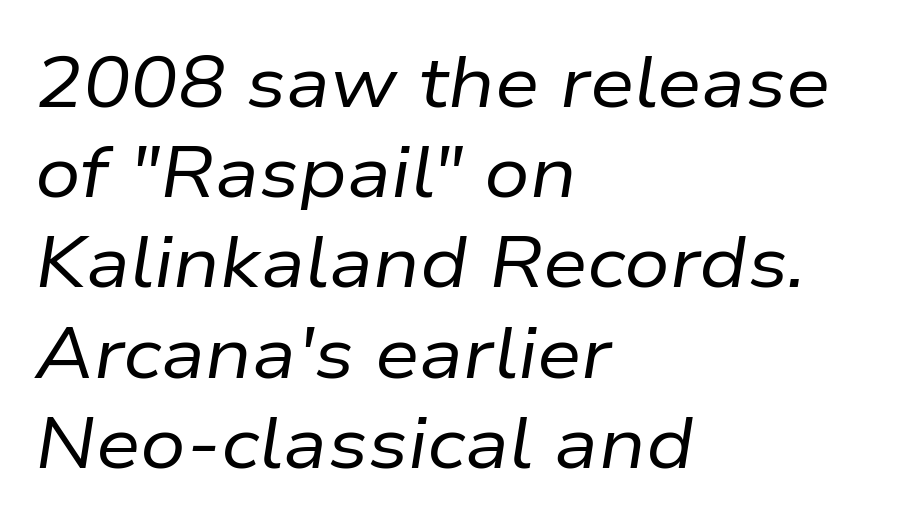
This sample is left-justified, so line endings fall wherever the words run out. Between one letter and the next there's only the usual sliver of space. It's the slanting kind of type. Whoever set this chose a conventional vertical rhythm.
